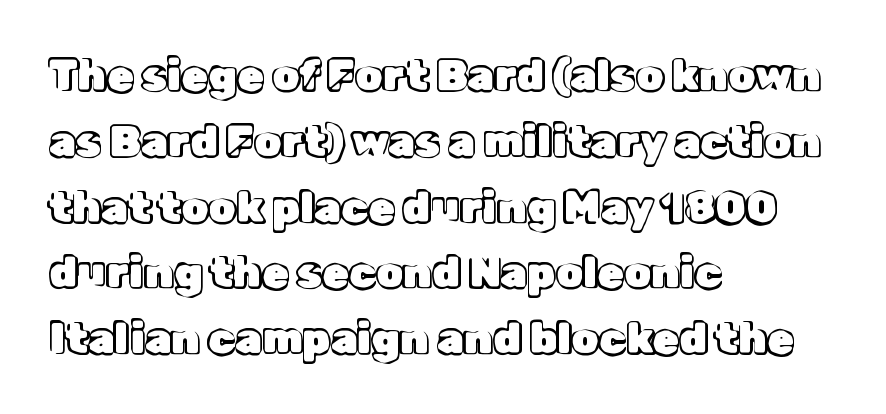
The image shows 43 px text type, upright; set left-aligned, normal line spacing (1.53x), normal letter spacing, not underlined; a medium x-height.
